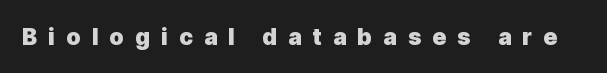
The image shows 23 px bold type, upright; set unusually wide letter spacing (+0.48 em), not underlined.
